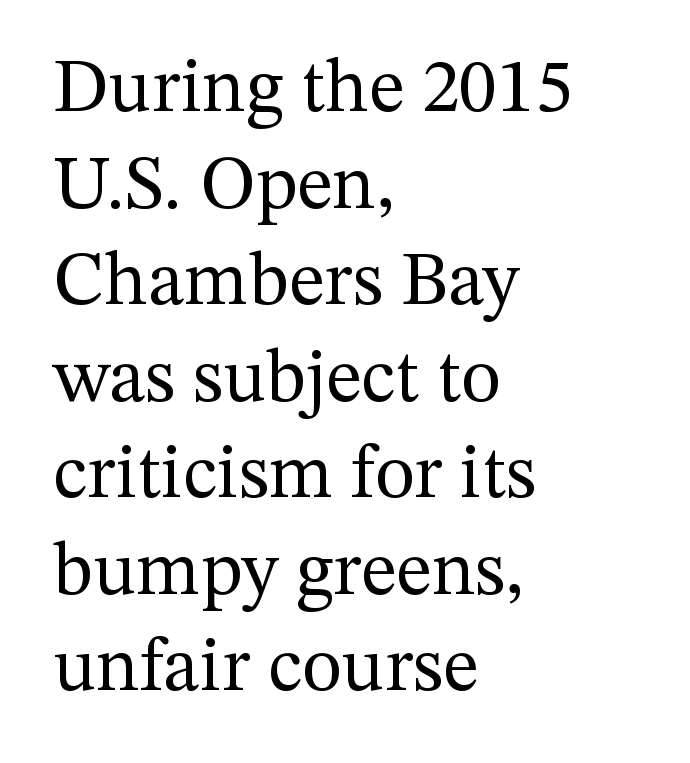
Classification — serif. The line texture is even and compact thanks to regular tracking. The passage shown stacks its lines at a standard gap. Caption: multi-line text, flush left, ragged right. Ordinary non-slanted type is in use.
